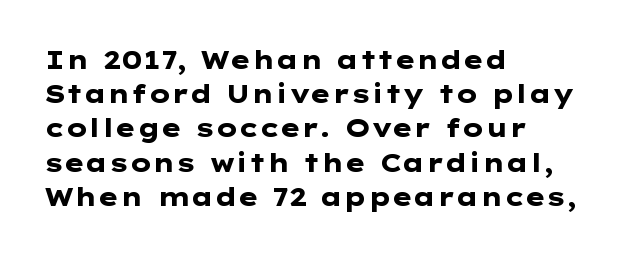
Q: Is the text bold? A: Yes.
Q: Is the text italic (slanted)? A: No, it is upright.
Q: Is the text underlined? A: No.
Q: How is the paragraph aligned? A: Left-aligned.
Q: Is the spacing between letters normal or unusually wide? A: Normal.
Q: Is the spacing between lines tight, normal or loose? A: Normal.
